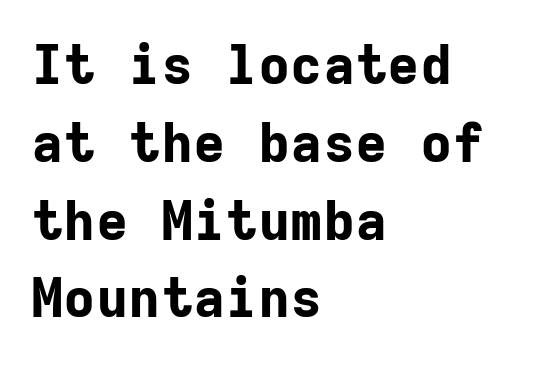
Q: Is the text bold? A: Yes.
Q: Is the text italic (slanted)? A: No, it is upright.
Q: Is the typeface a serif or a sans-serif typeface? A: Sans-serif.
Q: Is the text underlined? A: No.
Q: How is the paragraph aligned? A: Left-aligned.
Q: Is the spacing between letters normal or unusually wide? A: Normal.
Q: Is the spacing between lines tight, normal or loose? A: Normal.
Q: Width (condensed, normal, or wide)? A: Normal.
Q: Stroke contrast? A: Low.
Q: x-height? A: Medium.
Q: Monospaced? A: Yes.
